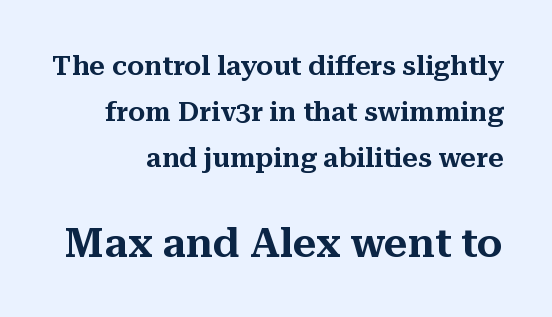
{"serif": "yes", "italic": "no", "width": "normal", "stroke_contrast": "medium", "x_height": "medium", "monospaced": "no", "underline": "no", "align": "right", "line_spacing": "normal", "line_spacing_ratio": 1.7, "letter_spacing": "normal", "letter_spacing_em": 0.0, "larger_block": "second", "size_ratio": 1.52, "glyph_px": 41}
